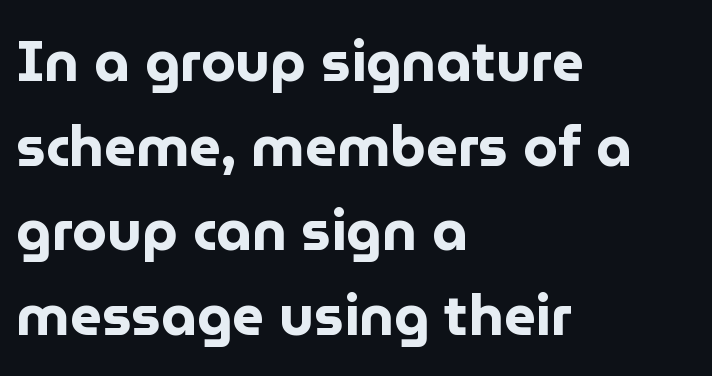
The image shows 56 px bold sans-serif type, upright; set left-aligned, normal line spacing (1.51x), normal letter spacing, not underlined; low stroke contrast and a medium x-height.
